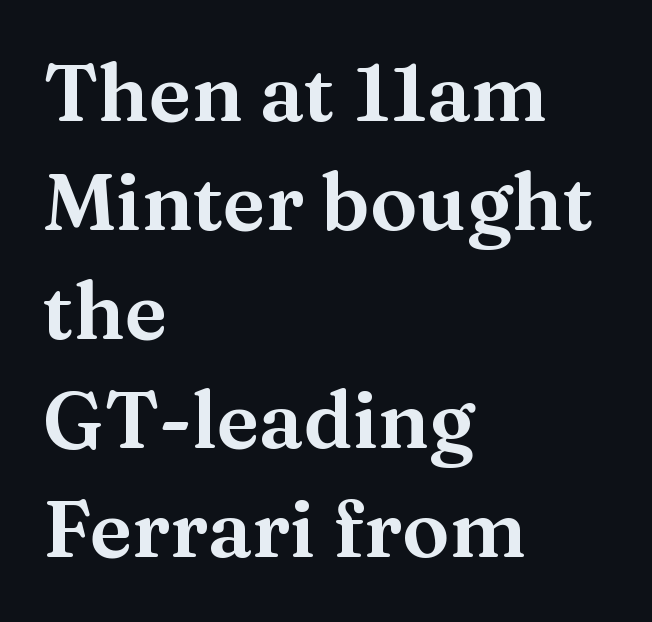
{"serif": "yes", "italic": "no", "width": "wide", "stroke_contrast": "medium", "x_height": "medium", "monospaced": "no", "underline": "no", "align": "left", "line_spacing": "normal", "line_spacing_ratio": 1.38, "letter_spacing": "normal", "letter_spacing_em": 0.0, "glyph_px": 79}
